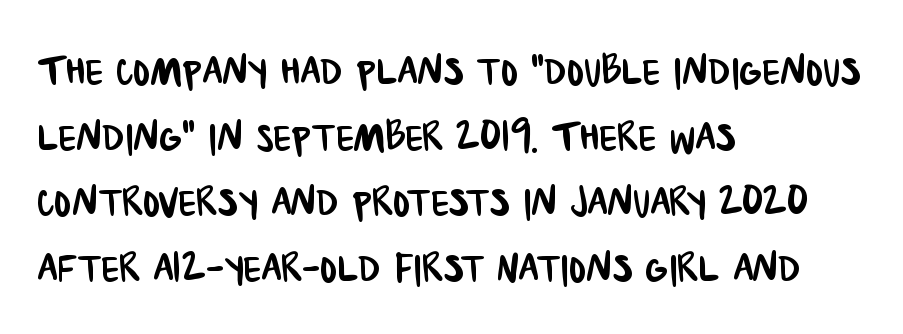
Spacing verdict: proportional, widths tailored to each character. In terms of leading, this rendering sits right in the middle. Just letters on the line, the space beneath them empty. Horizontally, the lines are justified to the leading edge only.
